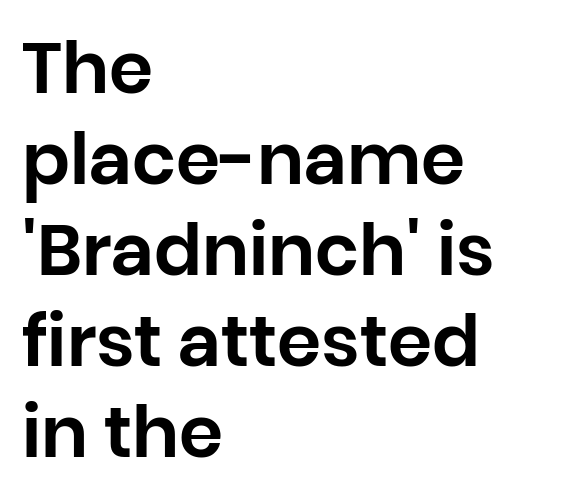
The image shows 71 px sans-serif type, upright; set left-aligned, normal line spacing (1.28x), normal letter spacing, not underlined; low stroke contrast and a large x-height.
